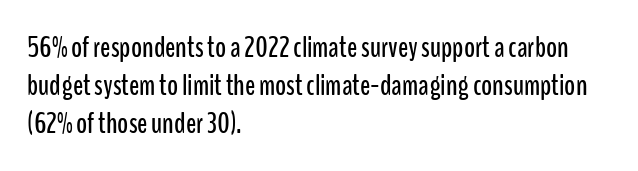
Q: Is the text italic (slanted)? A: No, it is upright.
Q: Is the typeface a serif or a sans-serif typeface? A: Sans-serif.
Q: Is the text underlined? A: No.
Q: How is the paragraph aligned? A: Left-aligned.
Q: Is the spacing between letters normal or unusually wide? A: Normal.
Q: Is the spacing between lines tight, normal or loose? A: Normal.
Q: Width (condensed, normal, or wide)? A: Condensed.
Q: Stroke contrast? A: Low.
Q: x-height? A: Medium.
Q: Monospaced? A: No.
